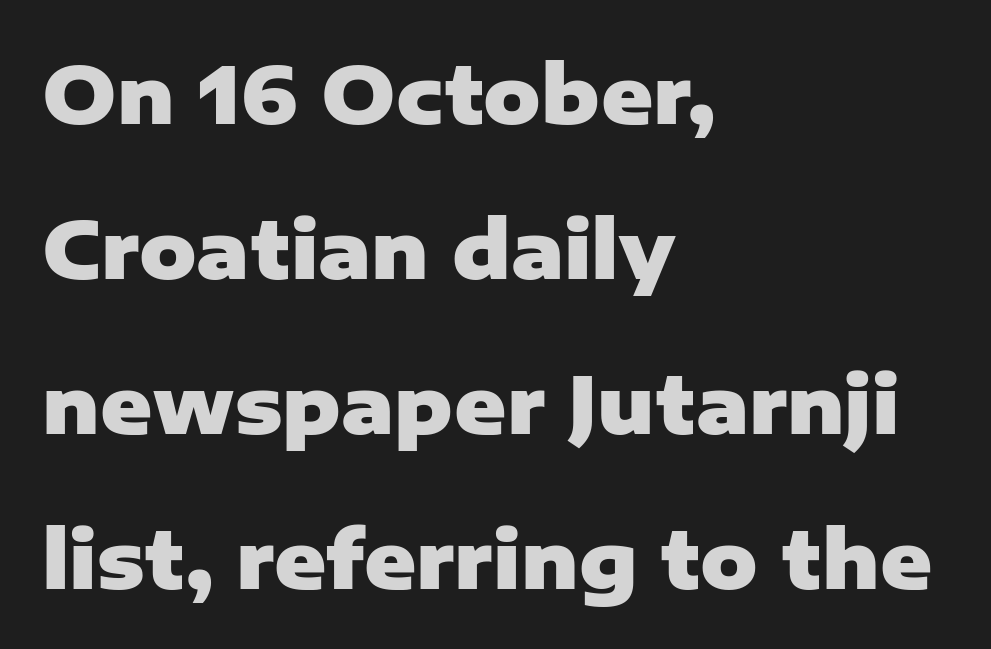
{"serif": "no", "italic": "no", "bold": "yes", "weight": "heavy", "width": "normal", "stroke_contrast": "low", "x_height": "medium", "monospaced": "no", "underline": "no", "align": "left", "line_spacing": "loose", "line_spacing_ratio": 1.96, "letter_spacing": "normal", "letter_spacing_em": 0.0, "glyph_px": 79}
